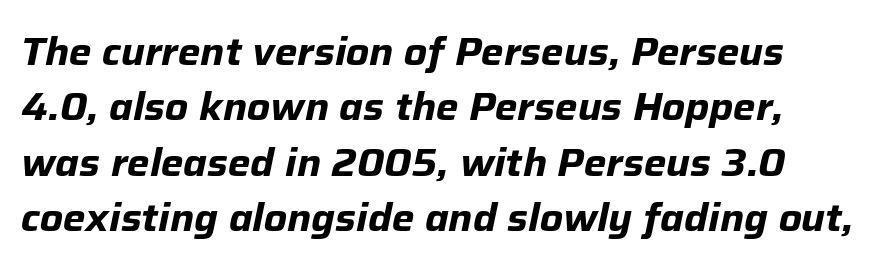
{"italic": "yes", "lean": "right", "slant_degrees": 12, "bold": "yes", "weight": "bold", "width": "normal", "stroke_contrast": "low", "x_height": "medium", "monospaced": "no", "underline": "no", "line_spacing": "normal", "line_spacing_ratio": 1.46, "letter_spacing": "normal", "letter_spacing_em": 0.0, "glyph_px": 38}
